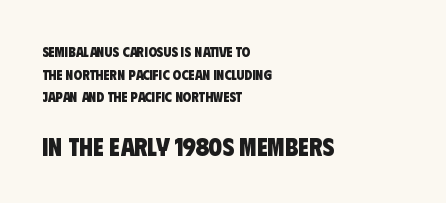
Q: Is the text bold? A: Yes.
Q: Is the text underlined? A: No.
Q: How is the paragraph aligned? A: Left-aligned.
Q: Is the spacing between letters normal or unusually wide? A: Normal.
Q: Is the spacing between lines tight, normal or loose? A: Normal.
Q: Which block of text is set in a larger size, the first (top) or the second (bottom)? A: The second (bottom) one.
